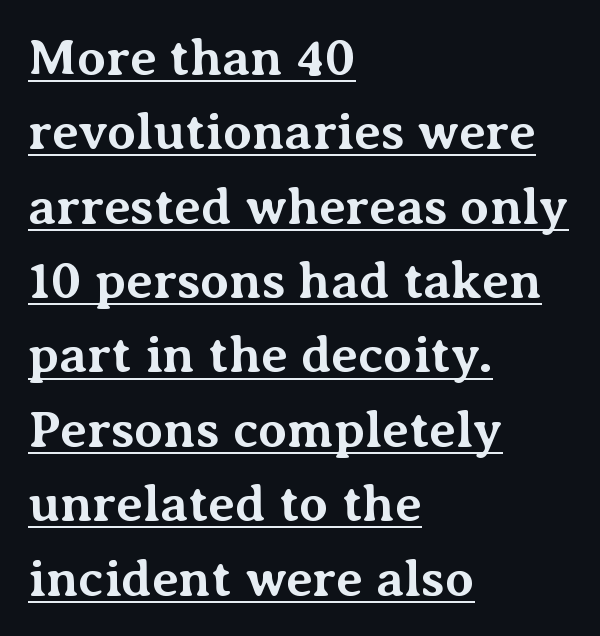
{"serif": "yes", "italic": "no", "bold": "yes", "weight": "bold", "width": "normal", "stroke_contrast": "medium", "x_height": "medium", "monospaced": "no", "underline": "yes", "align": "left", "line_spacing": "normal", "line_spacing_ratio": 1.43, "letter_spacing": "normal", "letter_spacing_em": 0.0, "glyph_px": 52}
